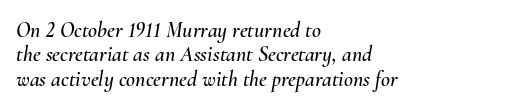
The image shows 22 px text type, italic (leaning right); set left-aligned, tight line spacing (1.11x), normal letter spacing, not underlined.
